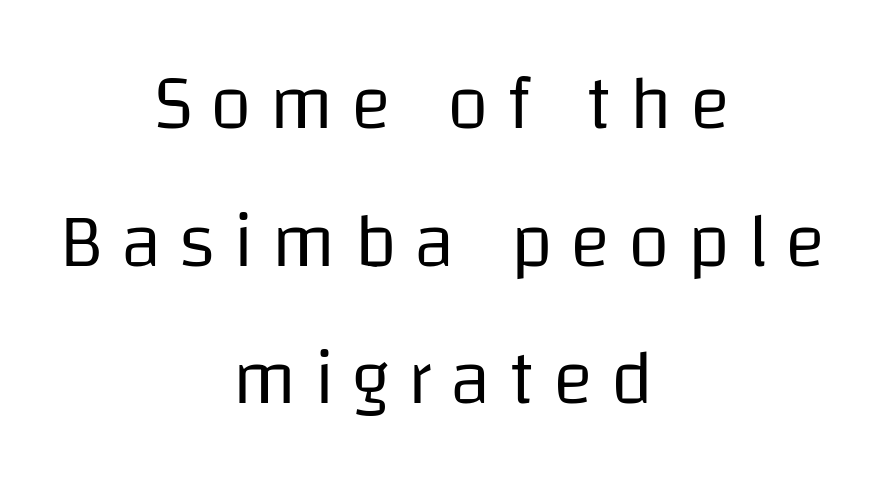
The image shows 76 px regular-weight sans-serif type, upright; set centered, line spacing 1.81x, unusually wide letter spacing (+0.23 em), not underlined; low stroke contrast and a large x-height.
